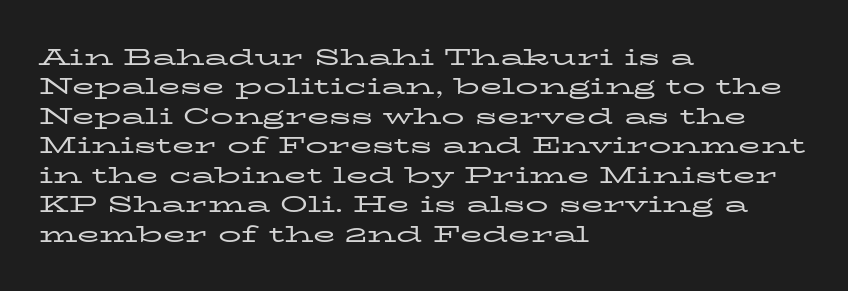
It's the straight-up-and-down kind of type. The face used here is rendered with its standard letterfit. The setting favours the left margin, as ordinary paragraphs usually do. This is not heavy type; no bold has been used. Interline gaps are of average width in this sample.
